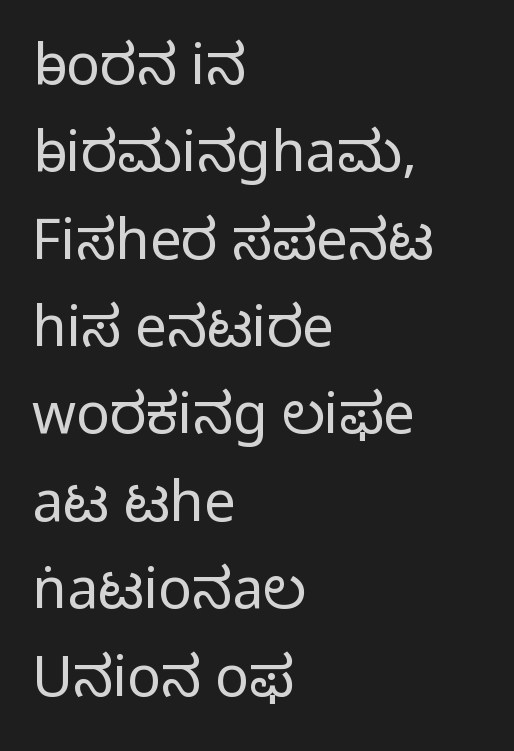
The image shows 56 px light sans-serif type, upright; set left-aligned, normal line spacing (1.56x), normal letter spacing, not underlined; low stroke contrast and a medium x-height.
